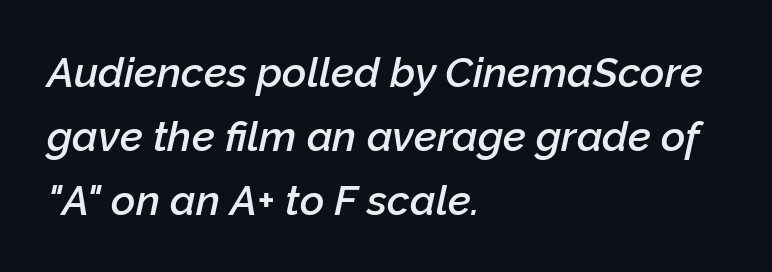
Q: Is the text bold? A: Semi-bold.
Q: Is the text italic (slanted)? A: Yes, it leans right by about 12 degrees.
Q: Is the text underlined? A: No.
Q: How is the paragraph aligned? A: Left-aligned.
Q: Is the spacing between letters normal or unusually wide? A: Normal.
Q: Is the spacing between lines tight, normal or loose? A: Normal.
Q: Width (condensed, normal, or wide)? A: Normal.
Q: Stroke contrast? A: Low.
Q: x-height? A: Medium.
Q: Monospaced? A: No.
